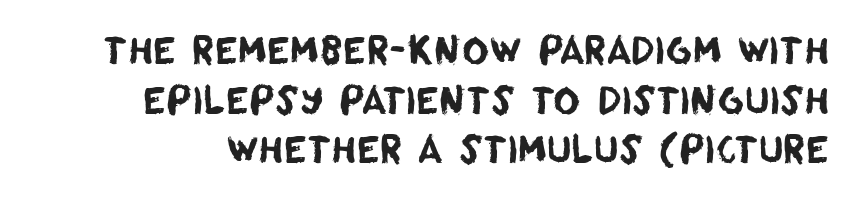
Type style note: lacks serifs. Decoration check: the copy has no underline. Whoever set this chose a conventional vertical rhythm. These lines are rendered in a variable-pitch font.
